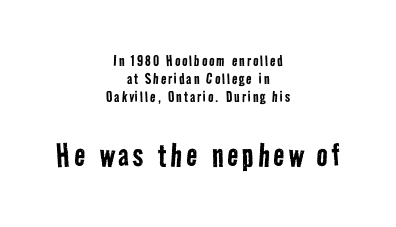
{"serif": "no", "bold": "no", "weight": "regular", "width": "condensed", "stroke_contrast": "low", "x_height": "medium", "monospaced": "no", "underline": "no", "align": "center", "line_spacing": "tight", "line_spacing_ratio": 1.01, "larger_block": "second", "size_ratio": 2.06, "glyph_px": 37}
